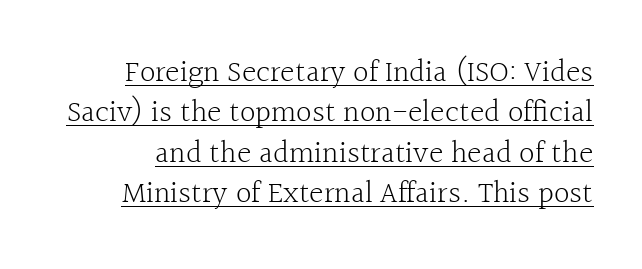
The typesetting does not lean heavy: it is not bold. Normally led — the rows are evenly, conventionally spaced. This is roman type, the default non-slanted kind. Words appear dense and cohesive because spacing is normal. The rendering shows small feet on the letterforms — a serif design.
